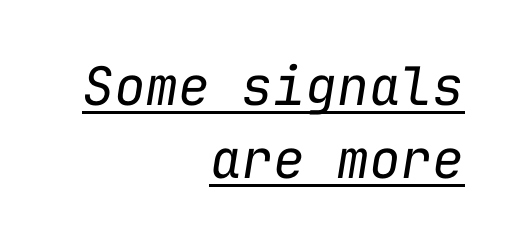
Alignment: flush right. Compared with a typical body face, this is equally light or lighter still. Honestly, the underline is the first thing you notice here. Fixed-width glyphs throughout — classic coding-font behaviour. This block has exactly the height ordinary leading produces. Tall strokes in this sample are angled rather than plumb.
